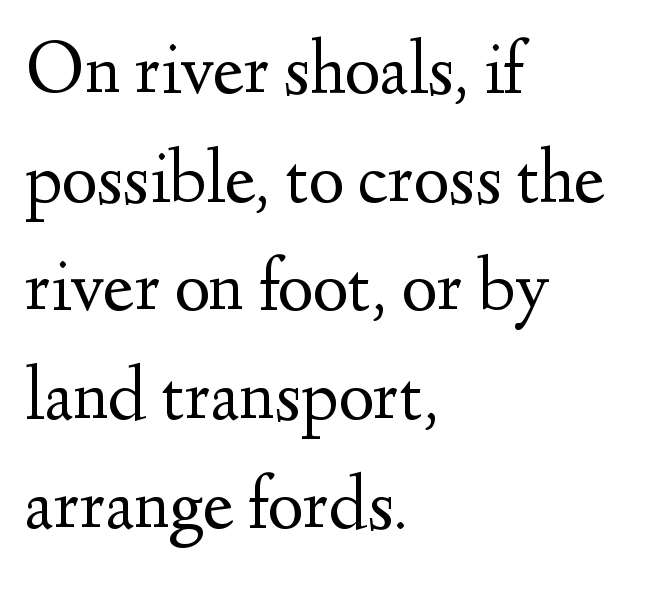
Q: Is the text bold? A: No.
Q: Is the text italic (slanted)? A: No, it is upright.
Q: Is the typeface a serif or a sans-serif typeface? A: Serif.
Q: Is the text underlined? A: No.
Q: How is the paragraph aligned? A: Left-aligned.
Q: Is the spacing between letters normal or unusually wide? A: Normal.
Q: Is the spacing between lines tight, normal or loose? A: Normal.
Q: Width (condensed, normal, or wide)? A: Normal.
Q: Stroke contrast? A: Medium.
Q: x-height? A: Small.
Q: Monospaced? A: No.
